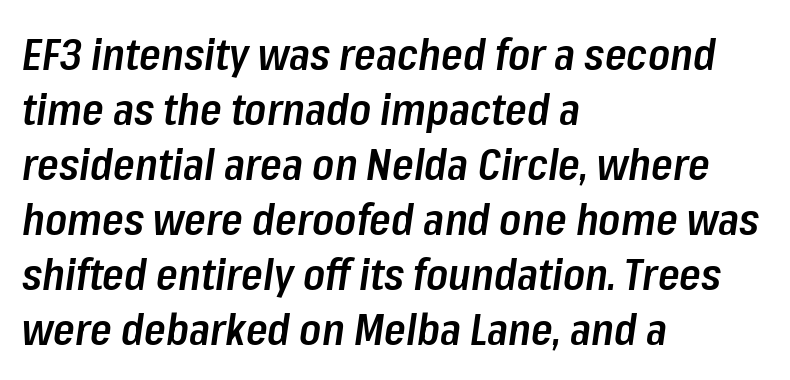
{"italic": "yes", "lean": "right", "slant_degrees": 8, "bold": "semi", "weight": "semibold", "width": "condensed", "stroke_contrast": "low", "x_height": "medium", "monospaced": "no", "underline": "no", "align": "left", "line_spacing": "normal", "line_spacing_ratio": 1.25, "letter_spacing": "normal", "letter_spacing_em": 0.0, "glyph_px": 44}
